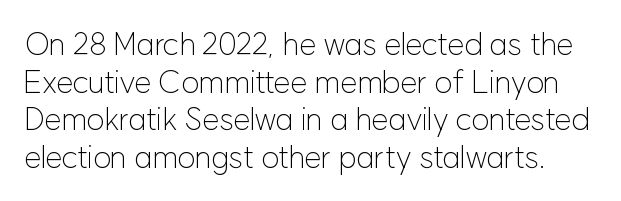
Character widths vary here, with narrow letters taking less room than wide ones. Letterform terminals end flat and unadorned throughout the passage. The foot of each line stays bare and open. The type sits square on the baseline with zero lean. A light-to-regular cut is what we see here.
